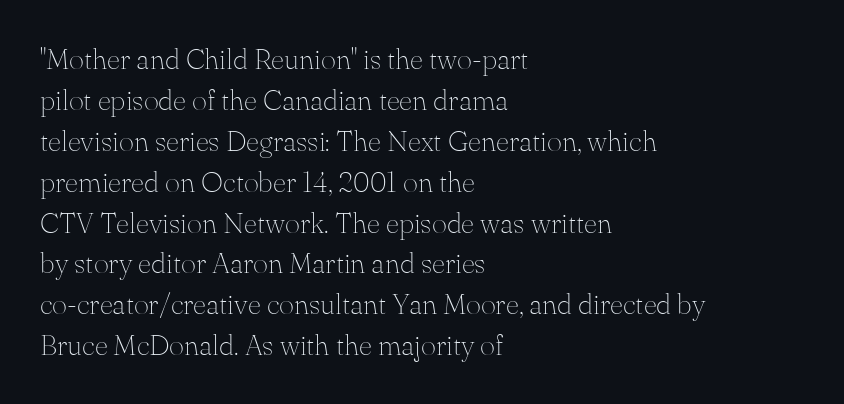
Q: Is the text bold? A: No.
Q: Is the text italic (slanted)? A: No, it is upright.
Q: Is the typeface a serif or a sans-serif typeface? A: Serif.
Q: Is the text underlined? A: No.
Q: How is the paragraph aligned? A: Left-aligned.
Q: Is the spacing between letters normal or unusually wide? A: Normal.
Q: Is the spacing between lines tight, normal or loose? A: Normal.
Q: Width (condensed, normal, or wide)? A: Normal.
Q: Stroke contrast? A: Medium.
Q: x-height? A: Small.
Q: Monospaced? A: No.
